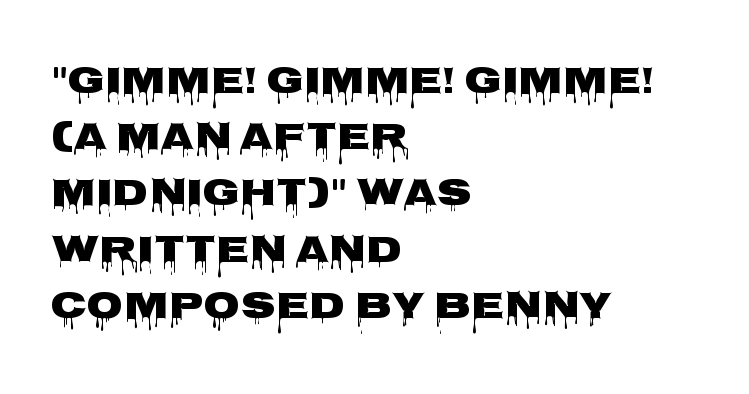
If you drew a ruler down the left edge, every line would touch it. Leading: standard. Here the glyphs are tracked normally, forming tight word shapes. Check the space under the baseline: it is left empty. The rendering uses natural spacing where letterforms have individual widths.
